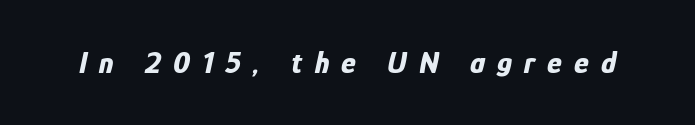
The characters look thick and weighty, a clear bold. Beneath every word, the page is bare. The face used here has a pronounced slope to its letters. Think of a printed novel: that variable character pitch is what you see here. A typesetter would call this heavily tracked-out type.
